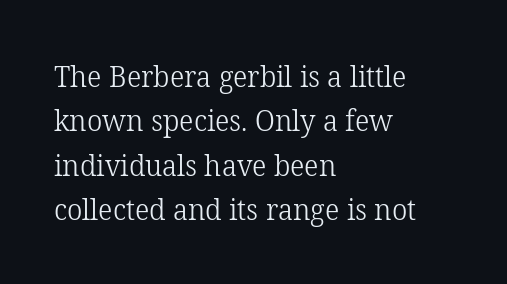
Q: Is the text bold? A: No.
Q: Is the text italic (slanted)? A: No, it is upright.
Q: Is the typeface a serif or a sans-serif typeface? A: Serif.
Q: Is the text underlined? A: No.
Q: How is the paragraph aligned? A: Left-aligned.
Q: Is the spacing between letters normal or unusually wide? A: Normal.
Q: Is the spacing between lines tight, normal or loose? A: Normal.
Q: Width (condensed, normal, or wide)? A: Normal.
Q: Stroke contrast? A: Low.
Q: x-height? A: Medium.
Q: Monospaced? A: No.
